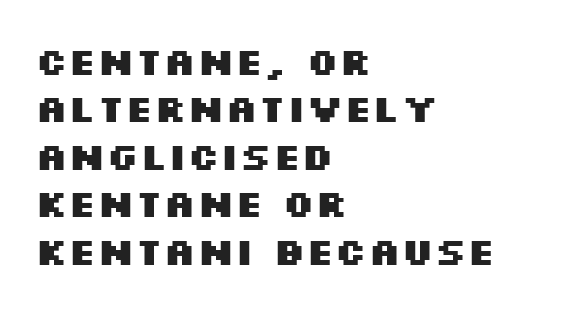
A typesetter would call this leading conventional body-copy spacing. This rendering leaves character spacing at its baseline value. On the weight axis this lands at bold, roughly 700. Line starts are locked; line ends wander.
